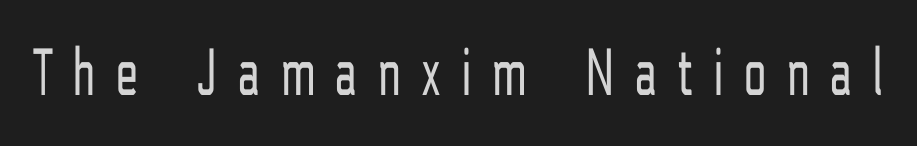
The image shows 69 px light, condensed sans-serif type, upright; set unusually wide letter spacing (+0.32 em), not underlined; low stroke contrast and a medium x-height.
